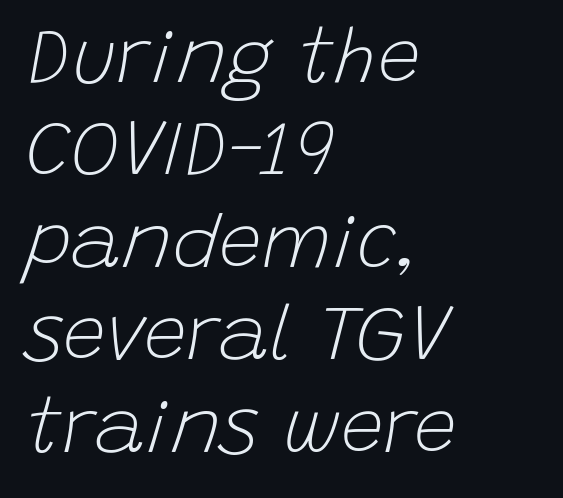
{"italic": "yes", "lean": "right", "slant_degrees": 15, "bold": "no", "weight": "light", "width": "normal", "stroke_contrast": "low", "x_height": "large", "monospaced": "no", "underline": "no", "align": "left", "line_spacing_ratio": 1.2, "letter_spacing": "normal", "letter_spacing_em": 0.0, "glyph_px": 77}
